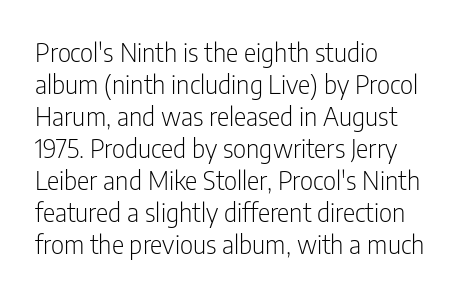
{"italic": "no", "bold": "no", "underline": "no", "align": "left", "line_spacing_ratio": 1.23, "letter_spacing": "normal", "letter_spacing_em": 0.0, "glyph_px": 26}
